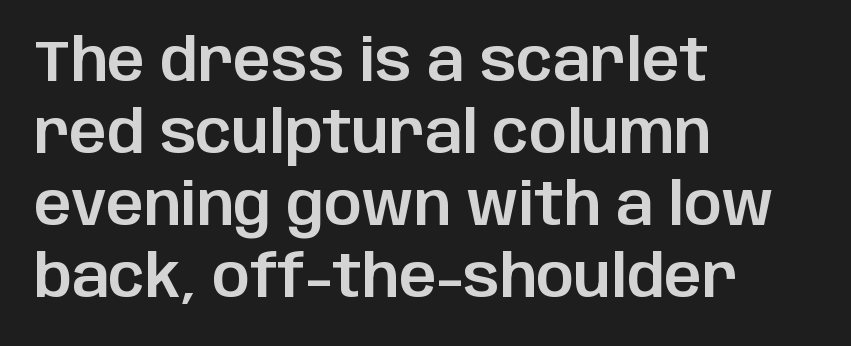
{"serif": "no", "italic": "no", "width": "normal", "stroke_contrast": "low", "x_height": "large", "monospaced": "no", "underline": "no", "align": "left", "line_spacing_ratio": 1.22, "letter_spacing": "normal", "letter_spacing_em": 0.0, "glyph_px": 59}
